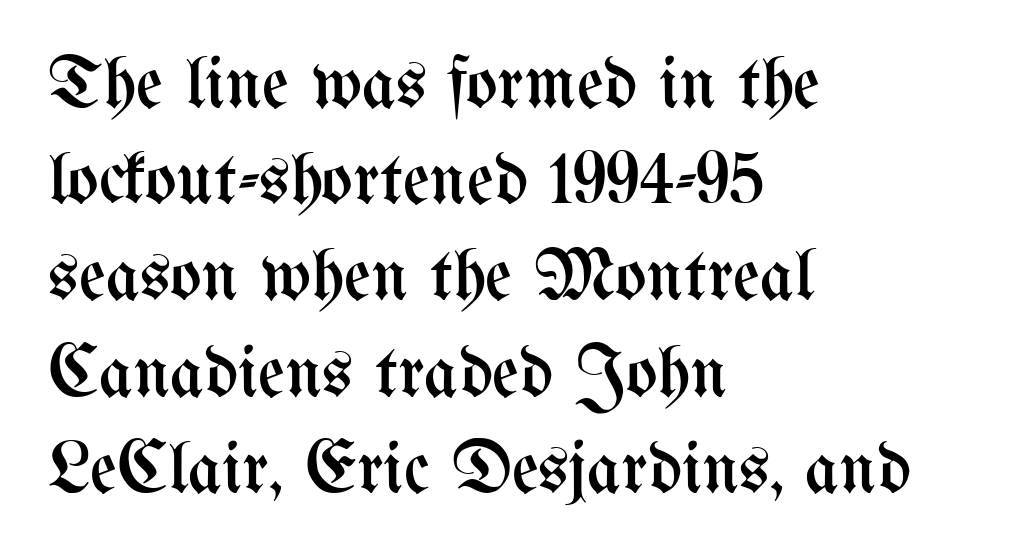
The font sits on the lighter half of the weight spectrum, regular included. The passage shown is not underscored anywhere. Ordinary non-slanted type is in use. Interline gaps are of average width in this sample. The passage shown is typed in a proportional face where columns would drift. Reading down the block, your eye returns to a fixed left position each line.
